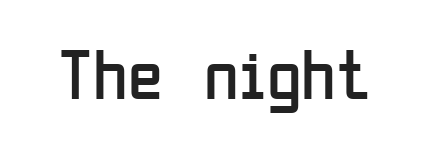
Q: Is the text bold? A: No.
Q: Is the text italic (slanted)? A: No, it is upright.
Q: Is the typeface a serif or a sans-serif typeface? A: Sans-serif.
Q: Is the text underlined? A: No.
Q: Is the spacing between letters normal or unusually wide? A: Normal.
Q: Width (condensed, normal, or wide)? A: Condensed.
Q: Stroke contrast? A: Low.
Q: x-height? A: Medium.
Q: Monospaced? A: No.
